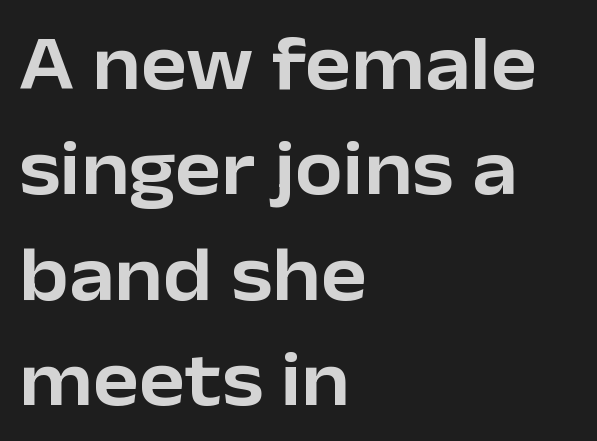
{"serif": "no", "italic": "no", "width": "normal", "stroke_contrast": "low", "x_height": "medium", "monospaced": "no", "underline": "no", "align": "left", "line_spacing": "normal", "line_spacing_ratio": 1.37, "letter_spacing": "normal", "letter_spacing_em": 0.0, "glyph_px": 77}
